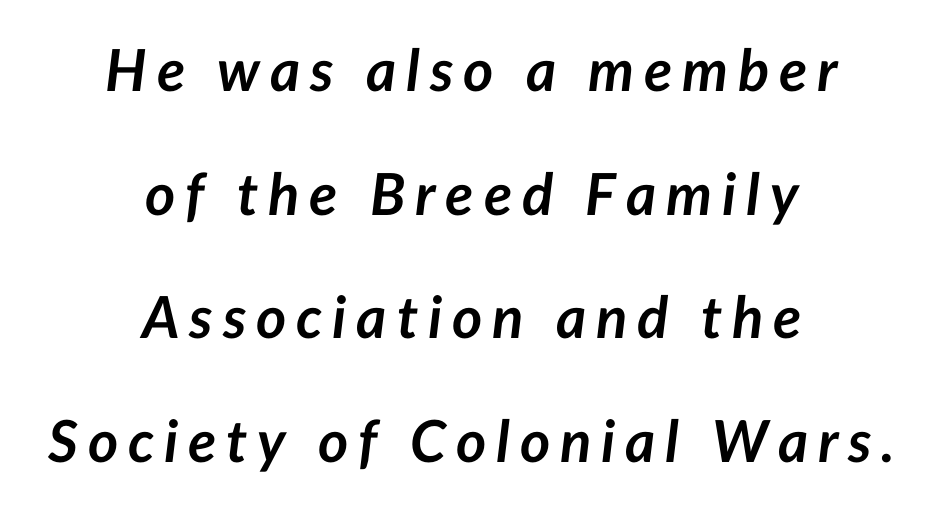
Q: Is the text bold? A: Yes.
Q: Is the text italic (slanted)? A: Yes, it leans right by about 7 degrees.
Q: Is the text underlined? A: No.
Q: How is the paragraph aligned? A: Centered.
Q: Is the spacing between lines tight, normal or loose? A: Loose.
Q: Width (condensed, normal, or wide)? A: Normal.
Q: Stroke contrast? A: Low.
Q: x-height? A: Medium.
Q: Monospaced? A: No.
